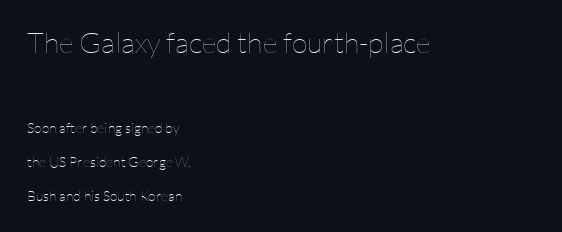
Teacher's note: observe the even left margin — that is flush-left alignment. Does the leading feel generous? Absolutely, it's lavish. The strip under each line holds only bare page. The more generous point size was reserved for the upper chunk.
